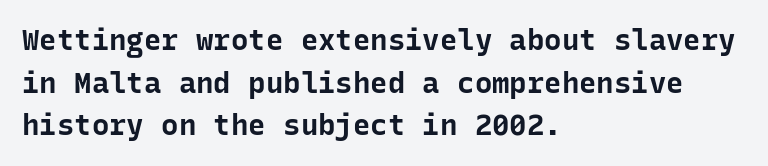
The image shows 29 px bold sans-serif type, upright, monospaced; set left-aligned, normal line spacing (1.47x), normal letter spacing, not underlined; low stroke contrast and a medium x-height.
